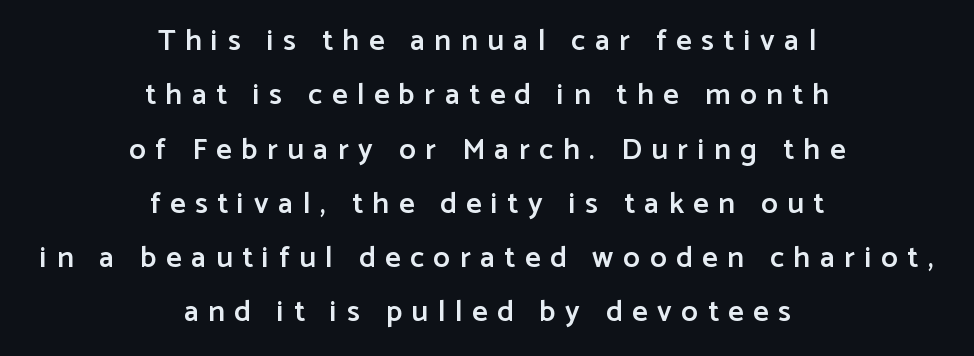
{"serif": "no", "italic": "no", "bold": "semi", "weight": "semibold", "width": "normal", "stroke_contrast": "low", "x_height": "medium", "monospaced": "no", "underline": "no", "align": "center", "line_spacing_ratio": 1.81, "letter_spacing": "wide", "letter_spacing_em": 0.32, "glyph_px": 30}
